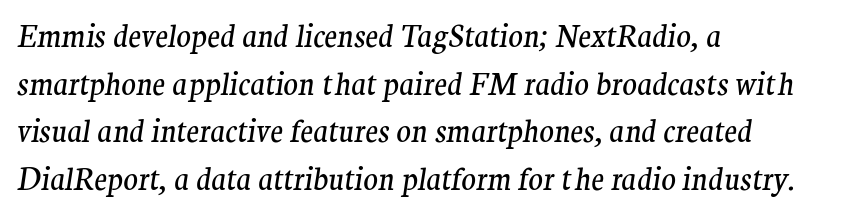
{"serif": "yes", "italic": "yes", "lean": "right", "slant_degrees": 9, "bold": "no", "weight": "regular", "width": "normal", "stroke_contrast": "medium", "x_height": "medium", "monospaced": "no", "underline": "no", "align": "left", "line_spacing": "normal", "line_spacing_ratio": 1.59, "letter_spacing": "normal", "letter_spacing_em": 0.0, "glyph_px": 30}
